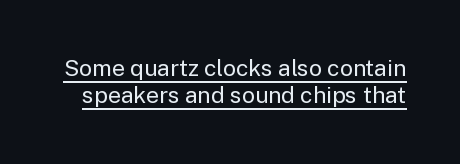
{"italic": "no", "bold": "no", "underline": "yes", "line_spacing_ratio": 1.19, "letter_spacing": "normal", "letter_spacing_em": 0.0, "glyph_px": 23}
